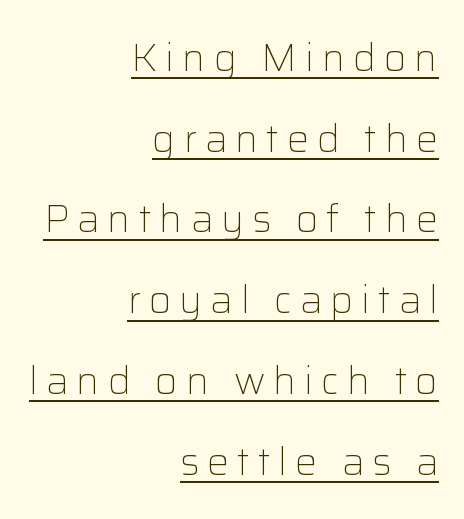
The image shows 39 px light sans-serif type, upright; set right-aligned, loose line spacing (2.07x), unusually wide letter spacing (+0.2 em), underlined; low stroke contrast and a medium x-height.
